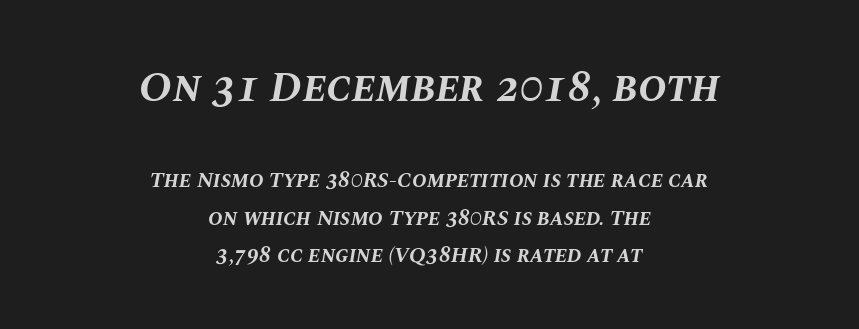
{"italic": "yes", "lean": "right", "slant_degrees": 10, "bold": "yes", "weight": "bold", "width": "normal", "stroke_contrast": "medium", "x_height": "large", "monospaced": "no", "underline": "no", "align": "center", "line_spacing_ratio": 1.71, "letter_spacing": "normal", "letter_spacing_em": 0.0, "larger_block": "first", "size_ratio": 1.95, "glyph_px": 43}
